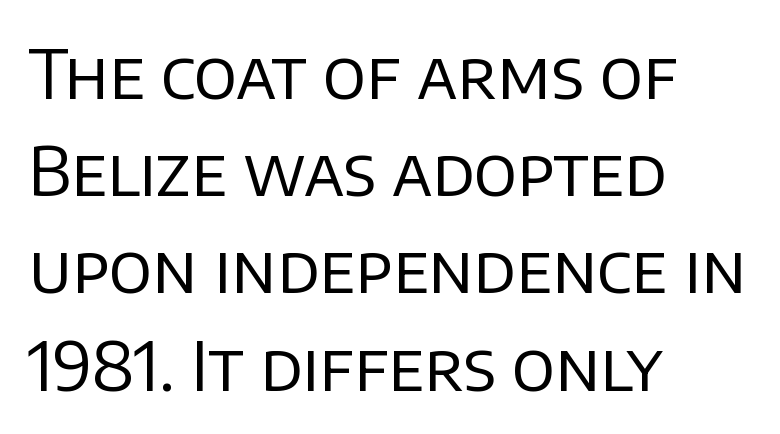
{"serif": "no", "italic": "no", "bold": "no", "weight": "regular", "width": "normal", "stroke_contrast": "low", "x_height": "large", "monospaced": "no", "underline": "no", "align": "left", "line_spacing": "normal", "line_spacing_ratio": 1.43, "letter_spacing": "normal", "letter_spacing_em": 0.0, "glyph_px": 68}
